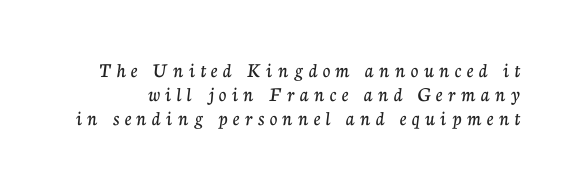
Notice how descenders almost collide with the ascenders below — that's tight leading. The space directly below the letters is spotless. The rendering inserts visible extra space after every character.
